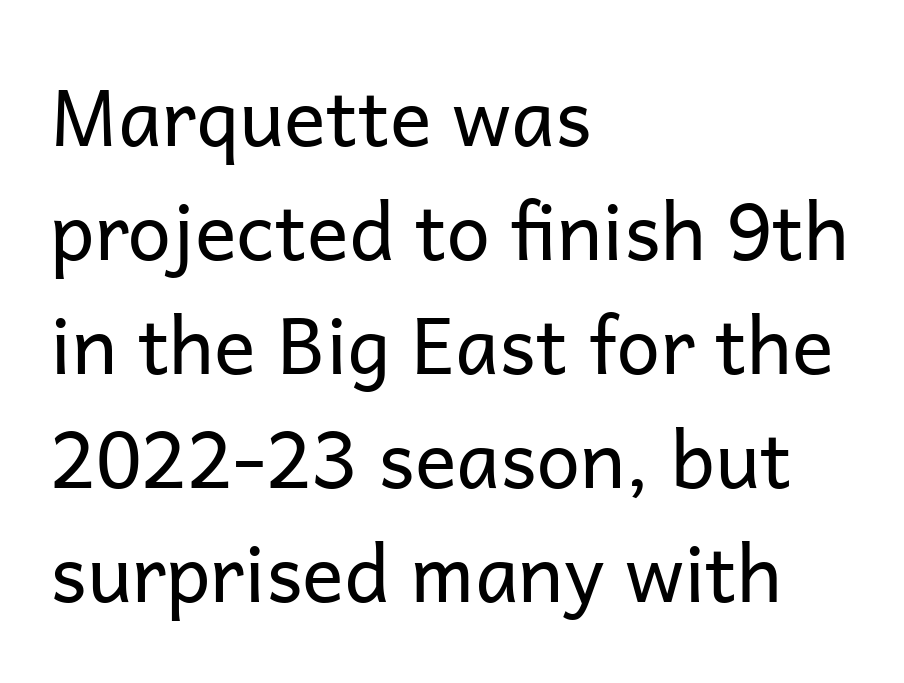
{"serif": "no", "italic": "no", "bold": "no", "weight": "regular", "width": "normal", "stroke_contrast": "low", "x_height": "medium", "monospaced": "no", "underline": "no", "align": "left", "line_spacing": "normal", "line_spacing_ratio": 1.46, "letter_spacing": "normal", "letter_spacing_em": 0.0, "glyph_px": 78}
